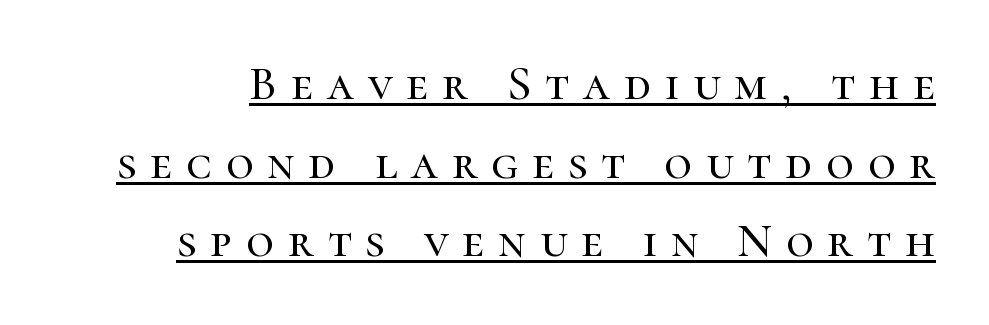
The image shows 48 px serif type, upright; set normal line spacing (1.64x), unusually wide letter spacing (+0.29 em), underlined; high stroke contrast and a medium x-height.
